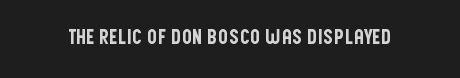
The image shows 20 px text type, upright; set normal letter spacing, not underlined.
